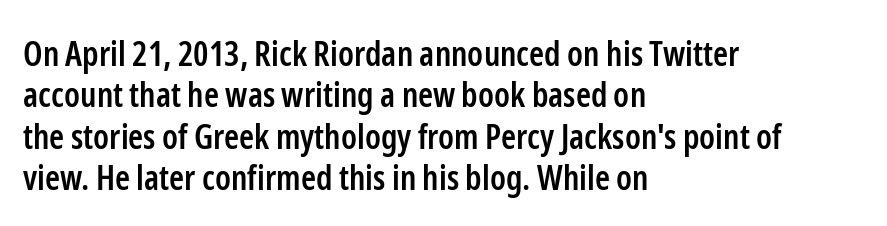
The image shows 34 px semibold, condensed sans-serif type, upright; set left-aligned, line spacing 1.22x, normal letter spacing, not underlined; low stroke contrast and a medium x-height.
